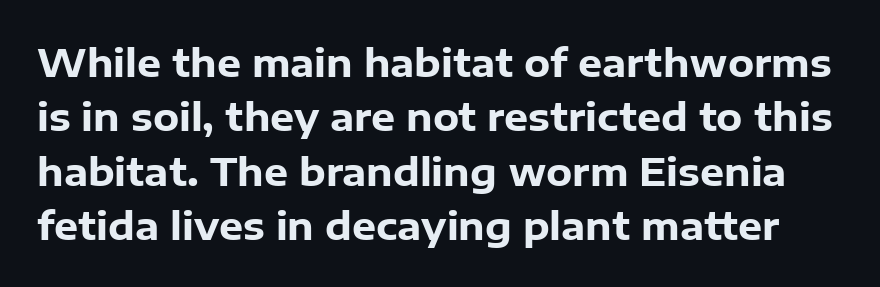
The image shows 38 px heavy sans-serif type, upright; set normal line spacing (1.43x), normal letter spacing, not underlined; low stroke contrast and a medium x-height.
